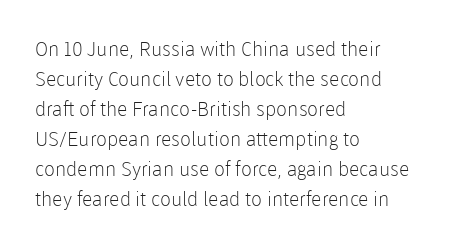
Q: Is the text bold? A: No.
Q: Is the text italic (slanted)? A: No, it is upright.
Q: Is the text underlined? A: No.
Q: How is the paragraph aligned? A: Left-aligned.
Q: Is the spacing between letters normal or unusually wide? A: Normal.
Q: Is the spacing between lines tight, normal or loose? A: Normal.
